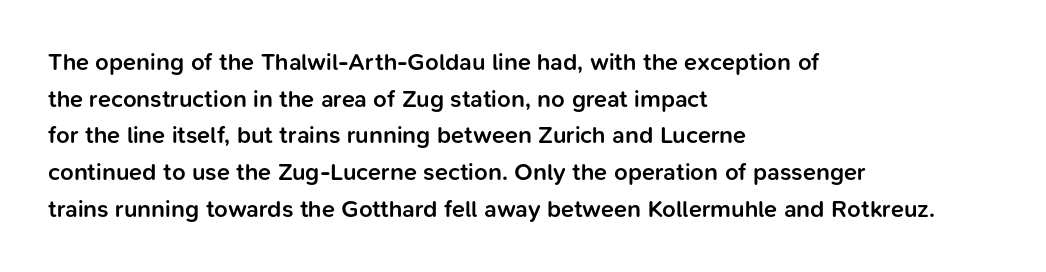
If you drew a line through each stem, it would be perfectly vertical. Each line starts at the same left margin while the right side varies. The string is rendered with underlining switched off. In terms of weight, the rendering is demibold, just under bold.
